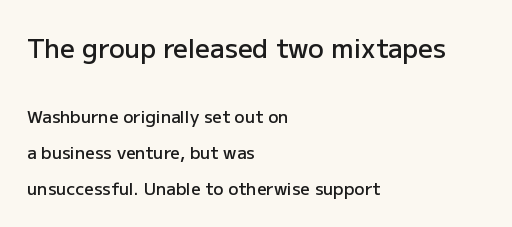
{"italic": "no", "bold": "semi", "underline": "no", "align": "left", "line_spacing": "loose", "line_spacing_ratio": 2.12, "letter_spacing": "normal", "letter_spacing_em": 0.0, "larger_block": "first", "size_ratio": 1.53, "glyph_px": 26}
